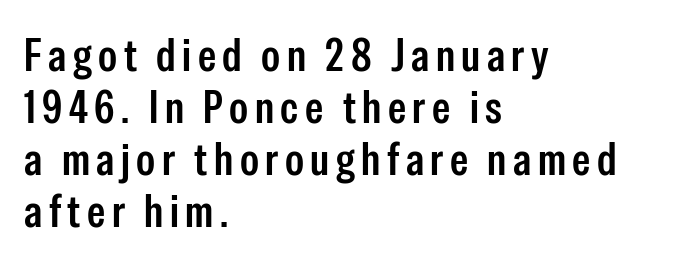
{"serif": "no", "italic": "no", "bold": "semi", "weight": "semibold", "width": "condensed", "stroke_contrast": "low", "x_height": "medium", "monospaced": "no", "underline": "no", "align": "left", "line_spacing": "tight", "line_spacing_ratio": 1.13, "glyph_px": 46}
